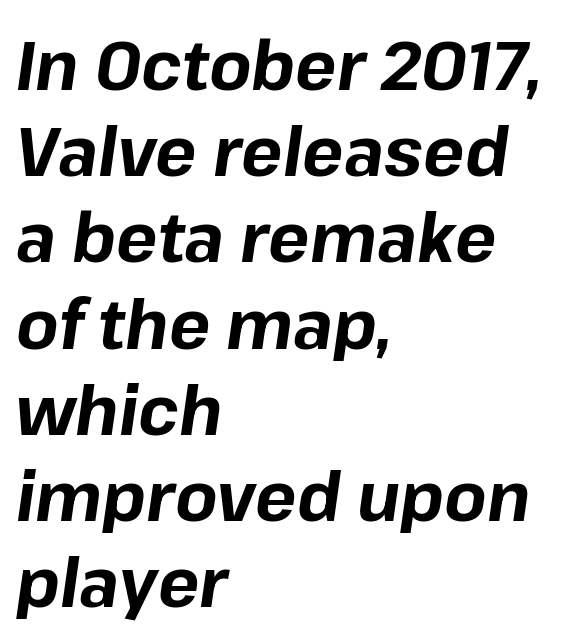
Compared with an ordinary text face, these strokes are far heavier — a full bold. Honestly, there is no underline to notice here at all. This rendering leaves character spacing at its baseline value. Whoever set this chose a conventional vertical rhythm.
